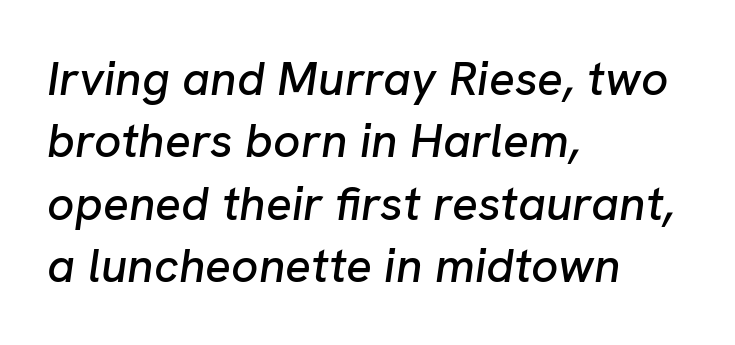
The image shows 48 px text type, italic (leaning right); set left-aligned, normal line spacing (1.3x), normal letter spacing, not underlined; low stroke contrast and a medium x-height.
